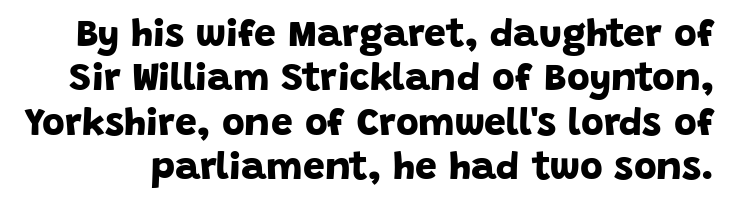
{"serif": "no", "bold": "yes", "weight": "bold", "width": "normal", "stroke_contrast": "low", "x_height": "large", "monospaced": "no", "underline": "no", "line_spacing": "tight", "line_spacing_ratio": 1.14, "letter_spacing": "normal", "letter_spacing_em": 0.0, "glyph_px": 39}
